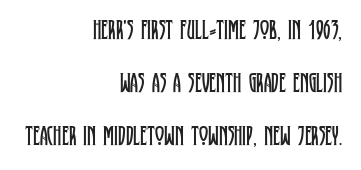
The image shows 28 px regular-weight, condensed serif type, upright; set right-aligned, line spacing 1.89x, normal letter spacing, not underlined; low stroke contrast and a large x-height.
